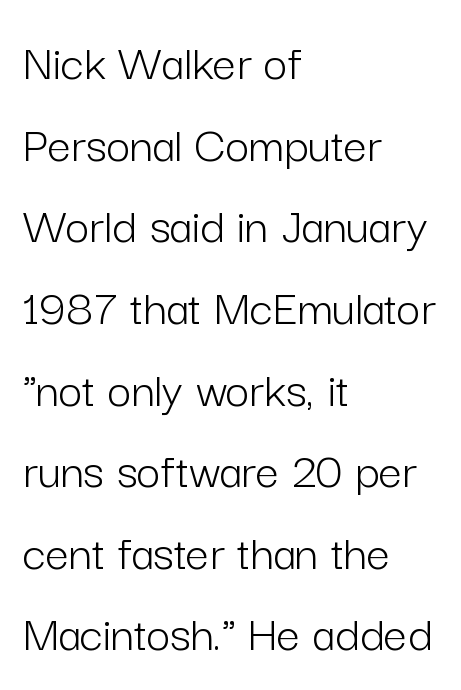
{"serif": "no", "italic": "no", "bold": "no", "weight": "light", "width": "normal", "stroke_contrast": "low", "x_height": "medium", "monospaced": "no", "underline": "no", "align": "left", "line_spacing": "normal", "line_spacing_ratio": 1.57, "letter_spacing": "normal", "letter_spacing_em": 0.0, "glyph_px": 52}
